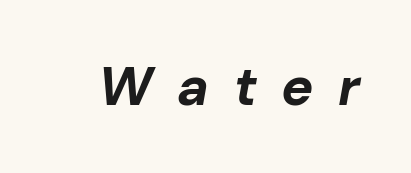
{"italic": "yes", "lean": "right", "slant_degrees": 10, "bold": "yes", "weight": "bold", "width": "normal", "stroke_contrast": "low", "x_height": "medium", "monospaced": "no", "underline": "no", "letter_spacing": "wide", "letter_spacing_em": 0.45, "glyph_px": 54}
